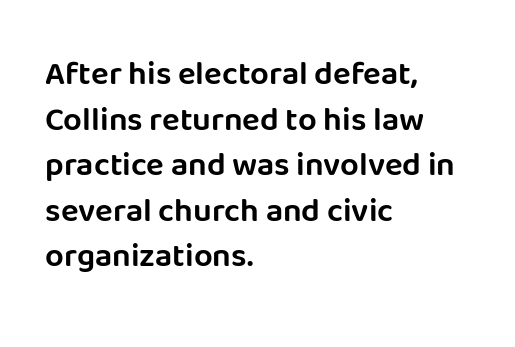
{"serif": "no", "italic": "no", "width": "normal", "stroke_contrast": "low", "x_height": "large", "monospaced": "no", "underline": "no", "align": "left", "line_spacing": "normal", "line_spacing_ratio": 1.38, "letter_spacing": "normal", "letter_spacing_em": 0.0, "glyph_px": 33}
